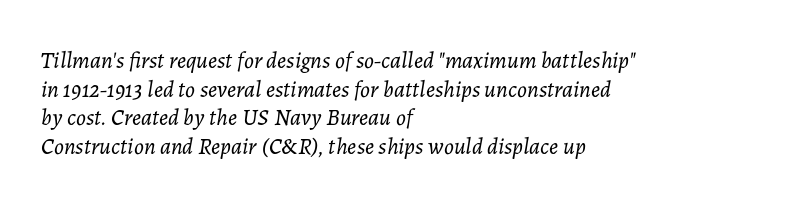
Q: Is the text bold? A: No.
Q: Is the text italic (slanted)? A: Yes, it leans right by about 7 degrees.
Q: Is the text underlined? A: No.
Q: How is the paragraph aligned? A: Left-aligned.
Q: Is the spacing between letters normal or unusually wide? A: Normal.
